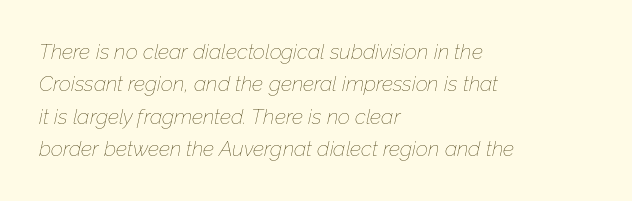
{"italic": "yes", "lean": "right", "slant_degrees": 12, "bold": "no", "underline": "no", "align": "left", "line_spacing": "normal", "line_spacing_ratio": 1.54, "letter_spacing": "normal", "letter_spacing_em": 0.0, "glyph_px": 21}
